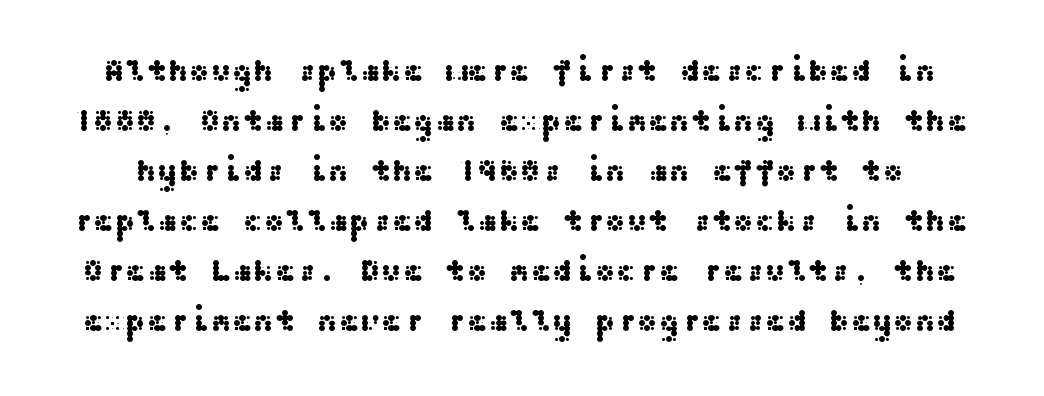
This block has exactly the height ordinary leading produces. Glance below the letters and you will spot only blank space. Upright lettering throughout. The letterforms sit shoulder to shoulder at normal distance.
